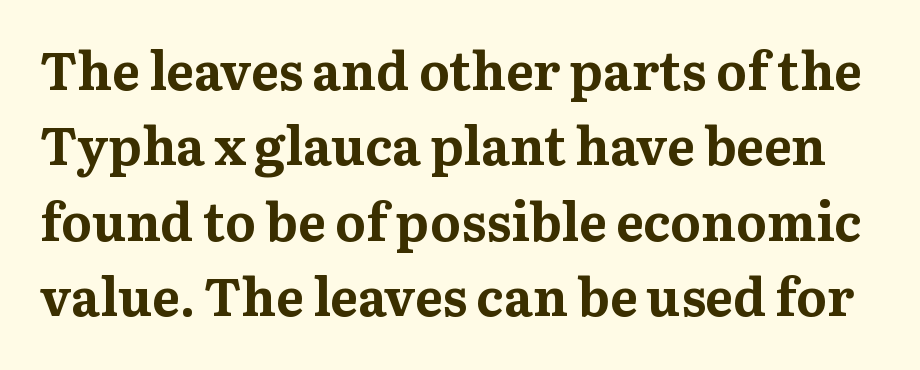
Q: Is the text bold? A: Yes.
Q: Is the text italic (slanted)? A: No, it is upright.
Q: Is the typeface a serif or a sans-serif typeface? A: Serif.
Q: Is the text underlined? A: No.
Q: Is the spacing between letters normal or unusually wide? A: Normal.
Q: Is the spacing between lines tight, normal or loose? A: Normal.
Q: Width (condensed, normal, or wide)? A: Normal.
Q: Stroke contrast? A: Medium.
Q: x-height? A: Medium.
Q: Monospaced? A: No.
